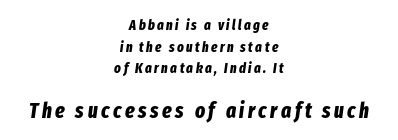
Notice how the passage keeps no hard edge, just a central spine. Compare the two chunks: the lower has the greater cap height. A normal amount of white space separates one row of letters from the next. The characters look thick and weighty, a clear bold. Quick note: italic.
